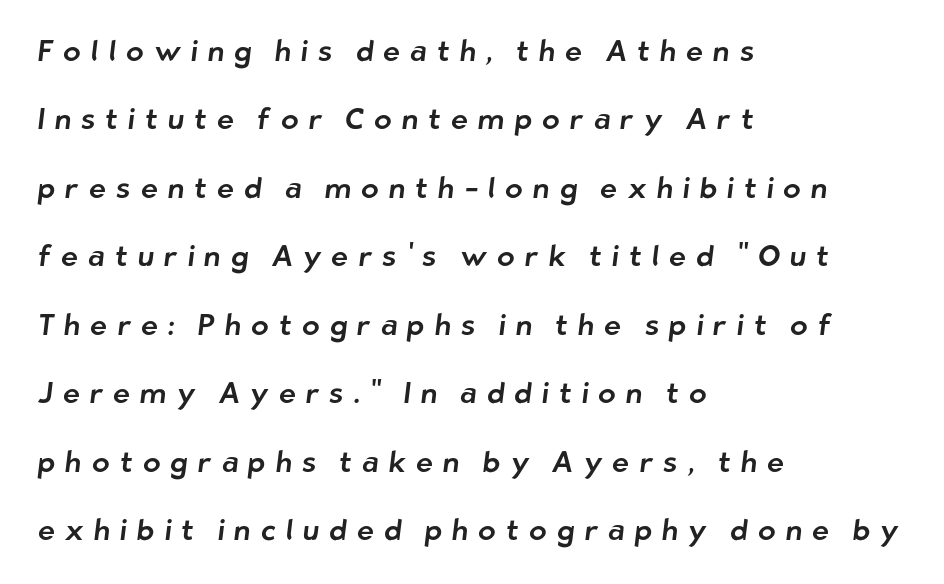
{"serif": "no", "width": "normal", "stroke_contrast": "low", "x_height": "medium", "monospaced": "no", "underline": "no", "align": "left", "line_spacing": "loose", "line_spacing_ratio": 2.36, "letter_spacing": "wide", "letter_spacing_em": 0.34, "glyph_px": 29}
